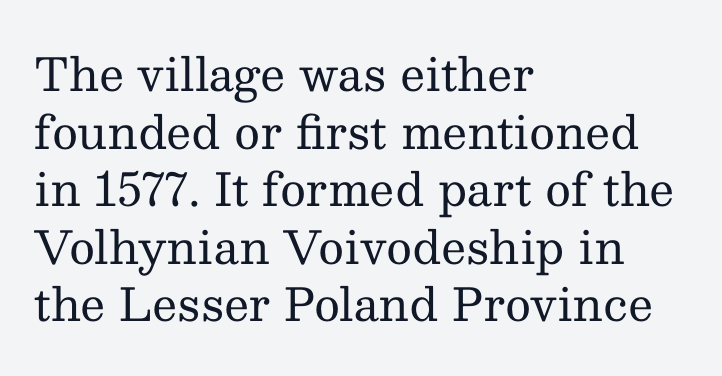
Q: Is the text bold? A: No.
Q: Is the text italic (slanted)? A: No, it is upright.
Q: Is the typeface a serif or a sans-serif typeface? A: Serif.
Q: Is the text underlined? A: No.
Q: How is the paragraph aligned? A: Left-aligned.
Q: Is the spacing between letters normal or unusually wide? A: Normal.
Q: Is the spacing between lines tight, normal or loose? A: Normal.
Q: Width (condensed, normal, or wide)? A: Normal.
Q: Stroke contrast? A: Medium.
Q: x-height? A: Medium.
Q: Monospaced? A: No.
